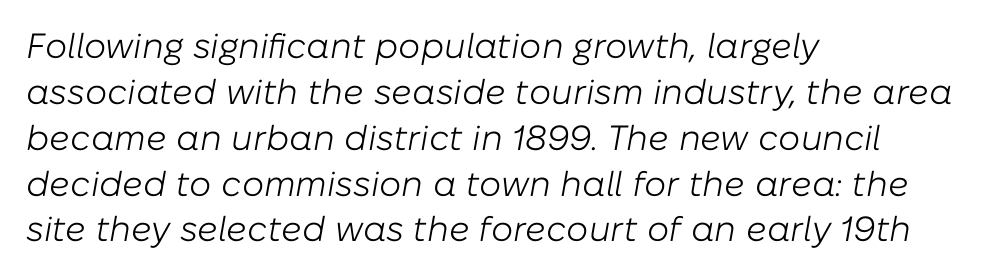
The image shows 35 px light type, italic (leaning right); set left-aligned, normal line spacing (1.31x), normal letter spacing, not underlined; low stroke contrast and a medium x-height.
